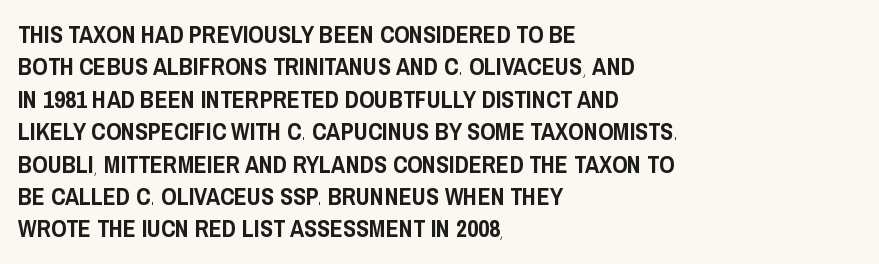
Glyph-to-glyph distance matches everyday printed text. Teacher's note: observe the even left margin — that is flush-left alignment. Type without underlining. This sample keeps an unexceptional amount of space between lines. This is roman type, the default non-slanted kind.
